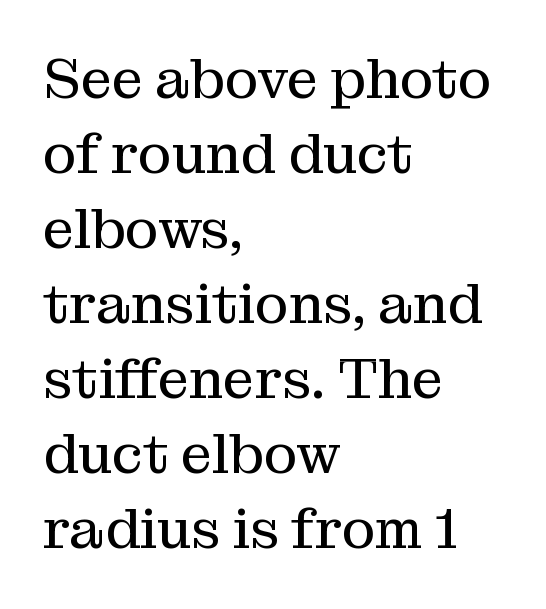
Is the block centered? No — it sits flush against the left margin. Characters remain perfectly vertical along every line. Yep, those are serifs on the letters. The face used here is proportionally spaced, like ordinary book or web type. This rendering leaves character spacing at its baseline value. The lines sit at an ordinary, default distance from one another.
